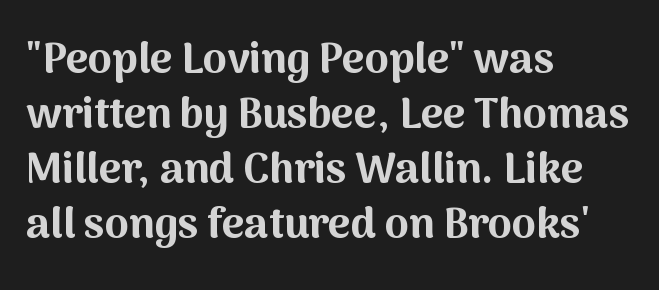
{"serif": "no", "italic": "no", "bold": "yes", "weight": "bold", "width": "normal", "stroke_contrast": "medium", "x_height": "medium", "monospaced": "no", "underline": "no", "align": "left", "line_spacing": "normal", "line_spacing_ratio": 1.28, "letter_spacing": "normal", "letter_spacing_em": 0.0, "glyph_px": 43}
